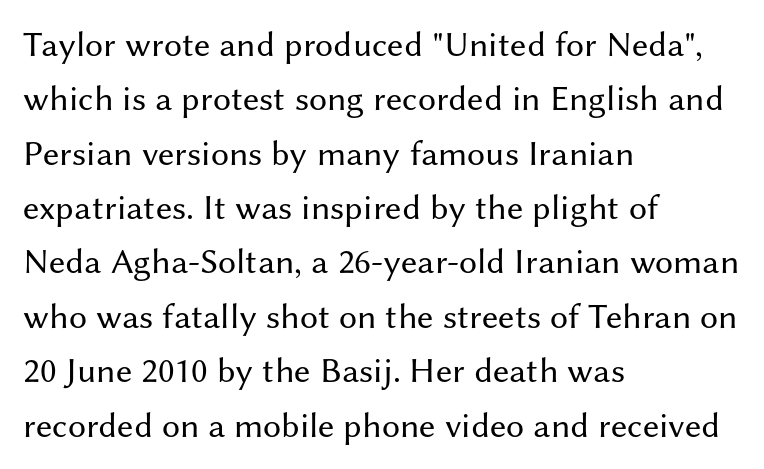
Q: Is the text bold? A: No.
Q: Is the text italic (slanted)? A: No, it is upright.
Q: Is the typeface a serif or a sans-serif typeface? A: Sans-serif.
Q: Is the text underlined? A: No.
Q: How is the paragraph aligned? A: Left-aligned.
Q: Is the spacing between letters normal or unusually wide? A: Normal.
Q: Is the spacing between lines tight, normal or loose? A: Normal.
Q: Width (condensed, normal, or wide)? A: Normal.
Q: Stroke contrast? A: Medium.
Q: x-height? A: Medium.
Q: Monospaced? A: No.
